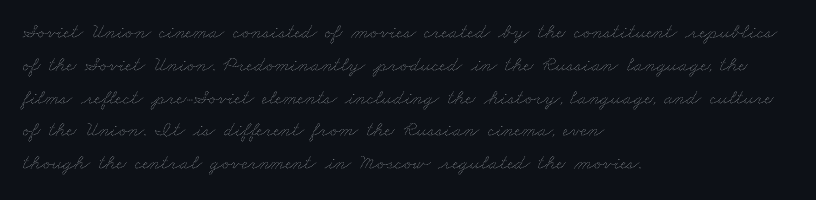
{"bold": "no", "underline": "no", "align": "left", "line_spacing": "normal", "line_spacing_ratio": 1.56, "letter_spacing": "normal", "letter_spacing_em": 0.0, "glyph_px": 21}
